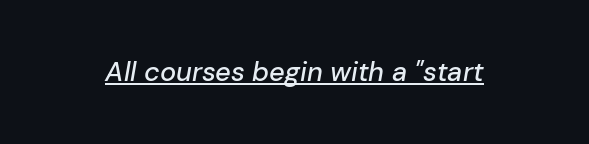
Q: Is the text italic (slanted)? A: Yes, it leans right by about 10 degrees.
Q: Is the text underlined? A: Yes.
Q: Is the spacing between letters normal or unusually wide? A: Normal.
